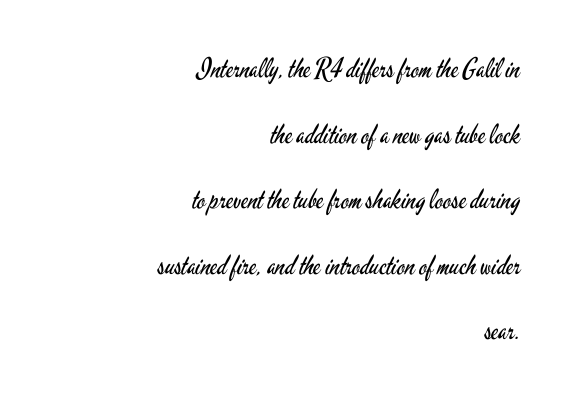
You could fit nearly another row in the gap between these rows. Anything drawn beneath the words? Only blank space. The characters are drawn with everyday or finer stroke widths. The paragraph has a hard right edge and a soft left edge.
